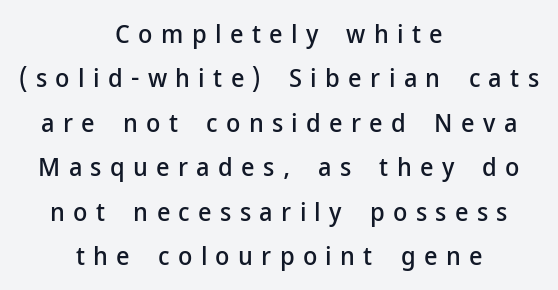
The image shows 26 px text type, upright; set centered, line spacing 1.71x, unusually wide letter spacing (+0.32 em), not underlined.
